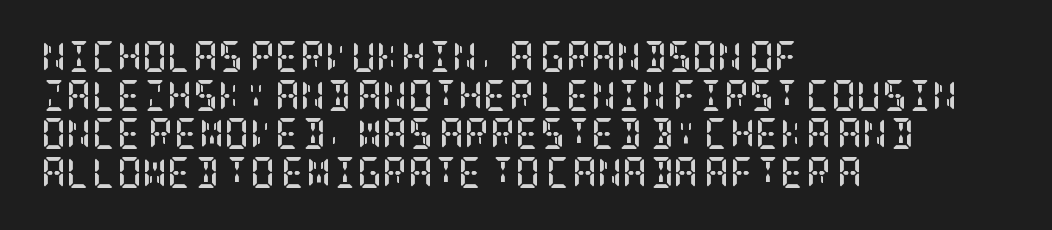
Yep, those are serifs on the letters. You'd pick this weight for a headline — it's a proper bold. The rag falls on the right side of this text block. Any mark beneath the type? The region is blank. Regarding leading, the lines here are spaced in the standard way. Observe the ordinary spacing: letters are neighbours, not strangers.
